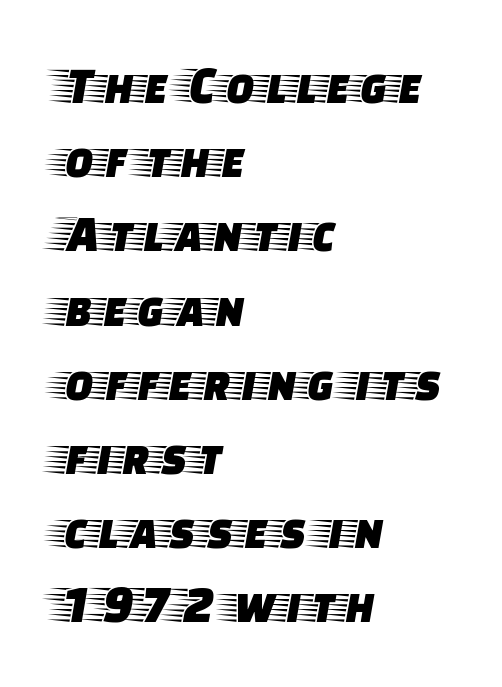
This is serif lettering, the kind often seen in printed books. Varying glyph widths throughout — classic text-font behaviour. A clean baseline with only descenders dipping below it. Compared with a centered layout, this one pins lines to the left instead. This sample keeps an unexceptional amount of space between lines.
